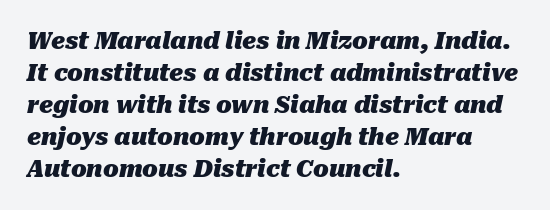
{"italic": "yes", "lean": "right", "slant_degrees": 10, "bold": "yes", "underline": "no", "align": "left", "line_spacing": "normal", "line_spacing_ratio": 1.39, "letter_spacing": "normal", "letter_spacing_em": 0.0, "glyph_px": 23}
